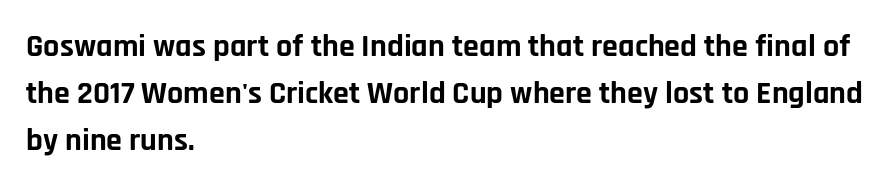
Think of a printed novel: that variable character pitch is what you see here. Type without underlining. Strokes here are thick enough to call this a true bold. You can tell from the bare stems that sans-serif type was used. Nobody touched the tracking dial on this one.
